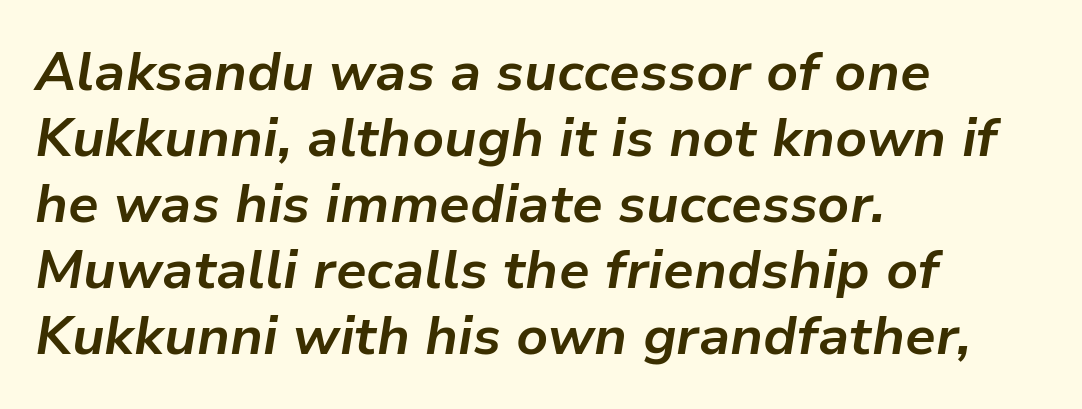
Q: Is the text bold? A: Yes.
Q: Is the text italic (slanted)? A: Yes, it leans right by about 9 degrees.
Q: Is the text underlined? A: No.
Q: How is the paragraph aligned? A: Left-aligned.
Q: Is the spacing between letters normal or unusually wide? A: Normal.
Q: Width (condensed, normal, or wide)? A: Normal.
Q: Stroke contrast? A: Low.
Q: x-height? A: Medium.
Q: Monospaced? A: No.
